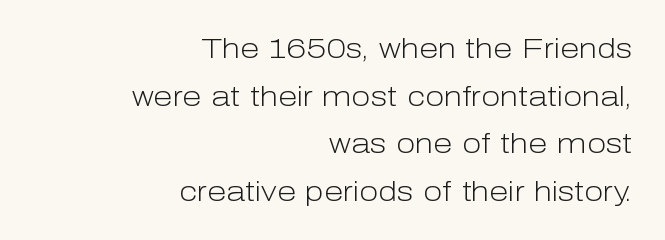
Q: Is the text bold? A: No.
Q: Is the text italic (slanted)? A: No, it is upright.
Q: Is the typeface a serif or a sans-serif typeface? A: Sans-serif.
Q: Is the text underlined? A: No.
Q: How is the paragraph aligned? A: Right-aligned.
Q: Is the spacing between letters normal or unusually wide? A: Normal.
Q: Is the spacing between lines tight, normal or loose? A: Normal.
Q: Width (condensed, normal, or wide)? A: Normal.
Q: Stroke contrast? A: Low.
Q: x-height? A: Medium.
Q: Monospaced? A: No.
